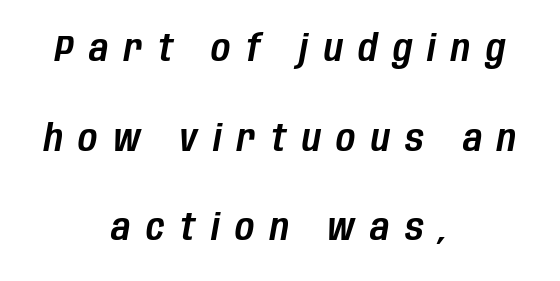
These lines were composed using italics. Tracking value appears strongly positive — letters spread wide. The rendering uses natural spacing where letterforms have individual widths. Each row of text sits above clean, open space. This sample is center-justified, so both line endings float freely. The leading is generous, giving the passage an open texture.
